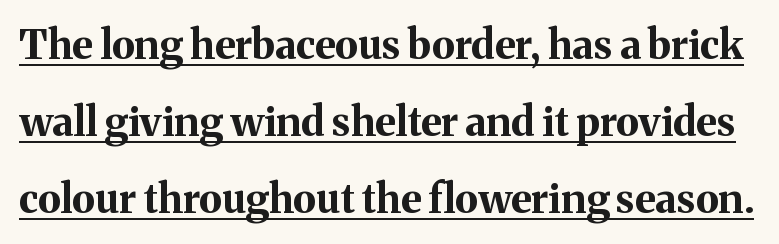
Q: Is the text bold? A: Yes.
Q: Is the text italic (slanted)? A: No, it is upright.
Q: Is the typeface a serif or a sans-serif typeface? A: Serif.
Q: Is the text underlined? A: Yes.
Q: Is the spacing between letters normal or unusually wide? A: Normal.
Q: Is the spacing between lines tight, normal or loose? A: Loose.
Q: Width (condensed, normal, or wide)? A: Normal.
Q: Stroke contrast? A: Medium.
Q: x-height? A: Medium.
Q: Monospaced? A: No.
